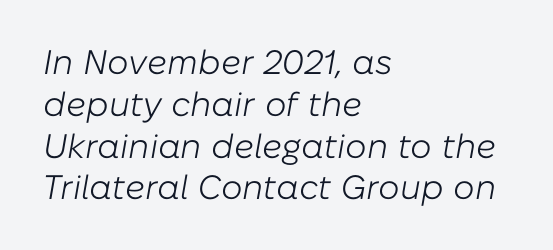
Q: Is the text bold? A: No.
Q: Is the text italic (slanted)? A: Yes, it leans right by about 10 degrees.
Q: Is the text underlined? A: No.
Q: How is the paragraph aligned? A: Left-aligned.
Q: Is the spacing between letters normal or unusually wide? A: Normal.
Q: Width (condensed, normal, or wide)? A: Normal.
Q: Stroke contrast? A: Low.
Q: x-height? A: Medium.
Q: Monospaced? A: No.
